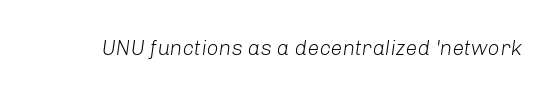
{"italic": "yes", "lean": "right", "slant_degrees": 8, "bold": "no", "underline": "no", "letter_spacing": "normal", "letter_spacing_em": 0.0, "glyph_px": 21}
